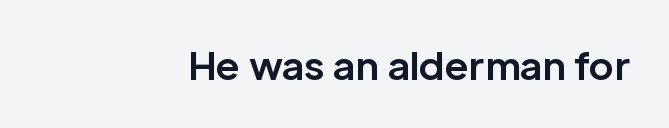
{"serif": "no", "italic": "no", "bold": "yes", "weight": "bold", "width": "normal", "stroke_contrast": "low", "x_height": "medium", "monospaced": "no", "underline": "no", "align": "right", "letter_spacing": "normal", "letter_spacing_em": 0.0, "glyph_px": 38}
